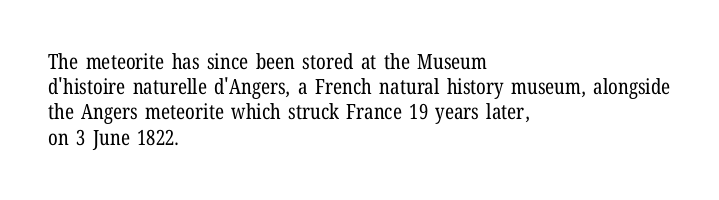
The image shows 21 px text type, upright; set left-aligned, line spacing 1.2x, normal letter spacing, not underlined.
